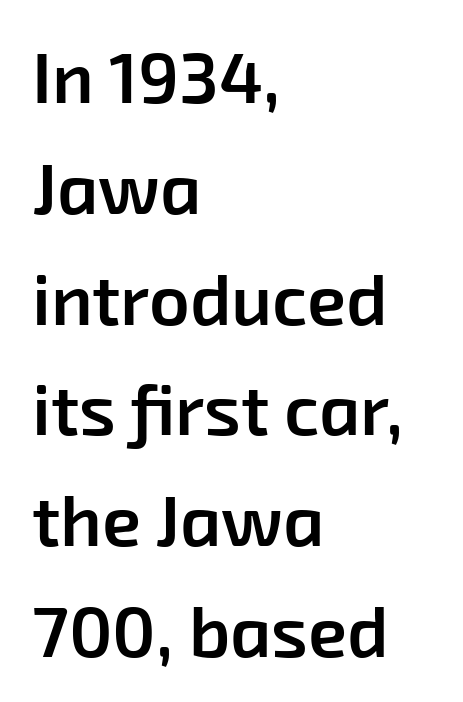
Is this a sans? Yes — the strokes have no serifs. This sample uses plain, unmodified letter spacing. Each new line begins a customary step beneath the previous one. These lines stack with their left ends in a neat column.
